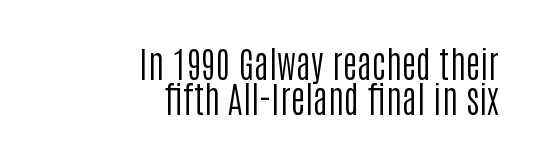
These lines are composed in type without serifs. Only glyphs here, with clear space below each row. What's the leading like? Squeezed, with rows nearly overlapping. Is there any slant? The stems are plumb.
